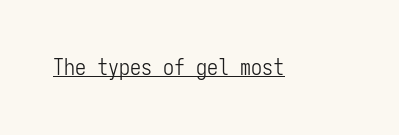
The image shows 22 px text type, upright; set normal letter spacing, underlined.
